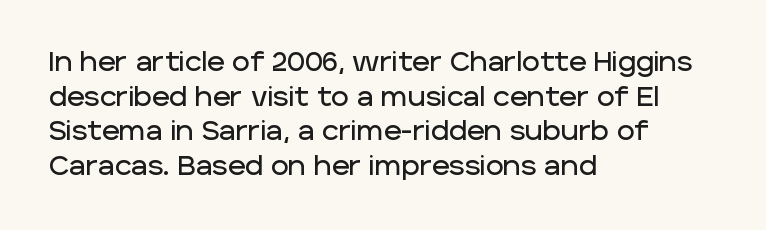
You could call the tracking neutral — neither tight nor loose. Interline gaps are of average width in this sample. The zone under the glyphs is completely vacant. A classic flush-left, rag-right setting is used for this passage. Style check: upright.
